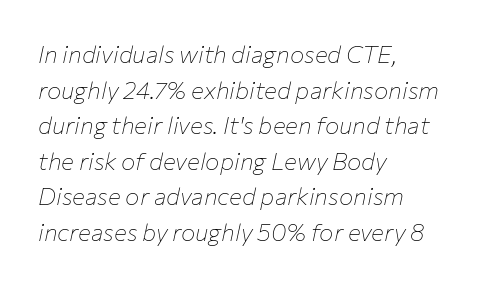
Letters rest on an invisible, unmarked baseline. Quick note: interline space is typical. Posture: slanted. The passage is arranged the way most books set body copy — flush left. Is the stroke heavy? The answer is a plain regular-or-lighter.
